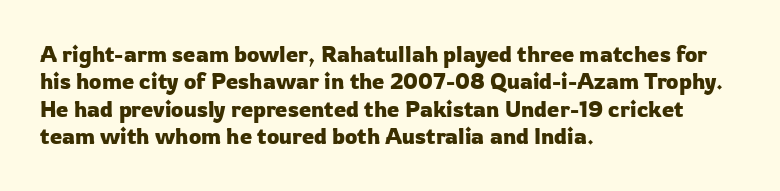
Letter spacing: default. Words float on clear page, feet unadorned. Every stem runs plumb, perpendicular to the baseline. Is there much room between lines? A standard amount, neither cramped nor airy. Reading down the block, your eye returns to a fixed left position each line.
